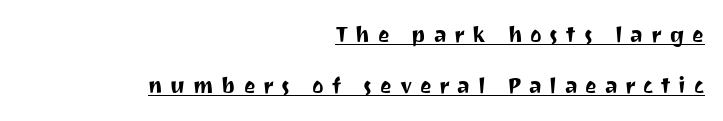
{"italic": "no", "underline": "yes", "align": "right", "line_spacing": "loose", "line_spacing_ratio": 2.32, "letter_spacing": "wide", "letter_spacing_em": 0.35, "glyph_px": 22}
